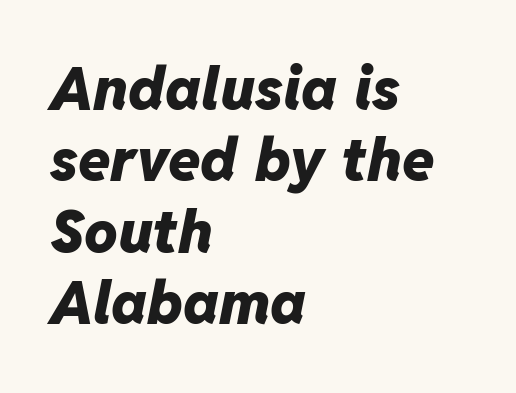
Teacher's note: observe the even left margin — that is flush-left alignment. Typographic density is high because the face is bold. The typography opts for an oblique posture over an upright one. Is this a fixed-width face? No — the glyphs have proportional, varying widths.
